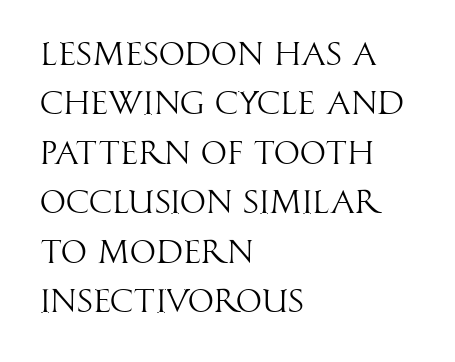
Q: Is the text bold? A: No.
Q: Is the text italic (slanted)? A: No, it is upright.
Q: Is the typeface a serif or a sans-serif typeface? A: Sans-serif.
Q: Is the text underlined? A: No.
Q: How is the paragraph aligned? A: Left-aligned.
Q: Is the spacing between letters normal or unusually wide? A: Normal.
Q: Is the spacing between lines tight, normal or loose? A: Normal.
Q: Width (condensed, normal, or wide)? A: Condensed.
Q: Stroke contrast? A: High.
Q: x-height? A: Large.
Q: Monospaced? A: No.
